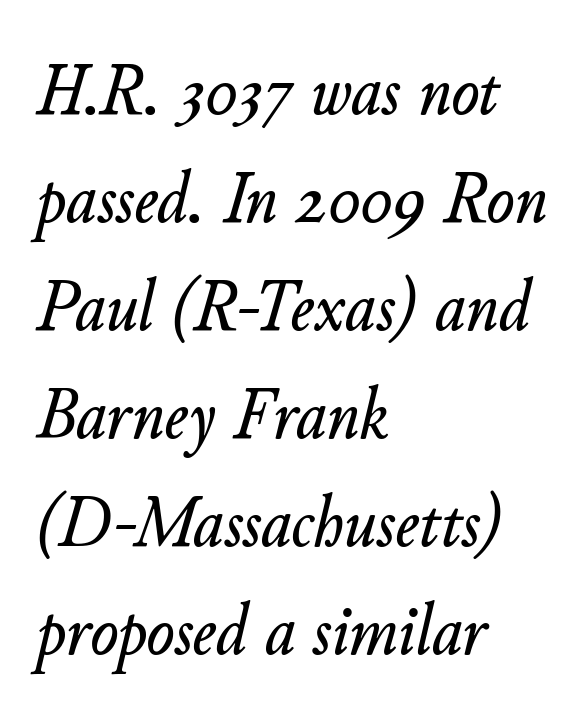
Q: Is the text italic (slanted)? A: Yes, it leans right by about 11 degrees.
Q: Is the text underlined? A: No.
Q: How is the paragraph aligned? A: Left-aligned.
Q: Is the spacing between letters normal or unusually wide? A: Normal.
Q: Is the spacing between lines tight, normal or loose? A: Normal.
Q: Width (condensed, normal, or wide)? A: Normal.
Q: Stroke contrast? A: Low.
Q: x-height? A: Small.
Q: Monospaced? A: No.
